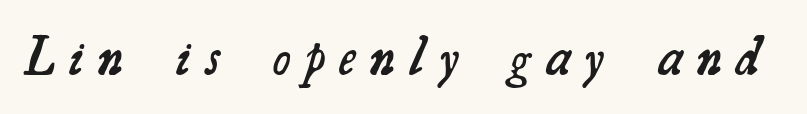
The typeface chosen for these lines features serifs. A bit beefed up — I'd call it semibold rather than bold. The rendering uses natural spacing where letterforms have individual widths. Glyph-to-glyph distance is far greater than everyday printed text. The space beneath each line is pristine and unruled.
